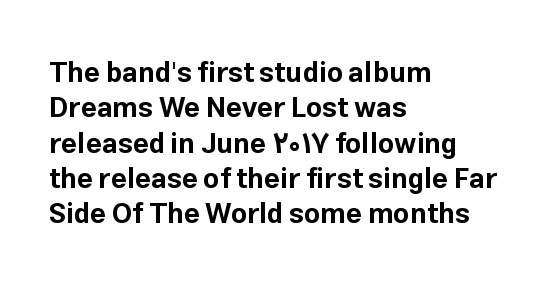
{"serif": "no", "italic": "no", "bold": "yes", "weight": "bold", "width": "normal", "stroke_contrast": "low", "x_height": "medium", "monospaced": "no", "underline": "no", "align": "left", "line_spacing": "normal", "line_spacing_ratio": 1.26, "letter_spacing": "normal", "letter_spacing_em": 0.0, "glyph_px": 28}
